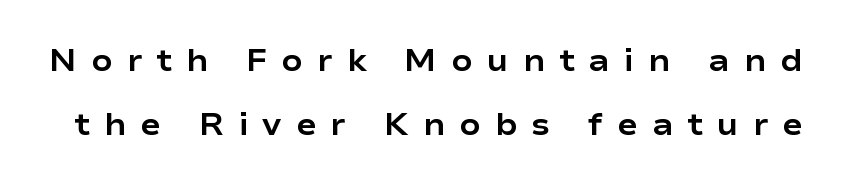
The image shows 31 px bold, wide sans-serif type, upright; set loose line spacing (2.05x), unusually wide letter spacing (+0.45 em), not underlined; low stroke contrast and a medium x-height.
